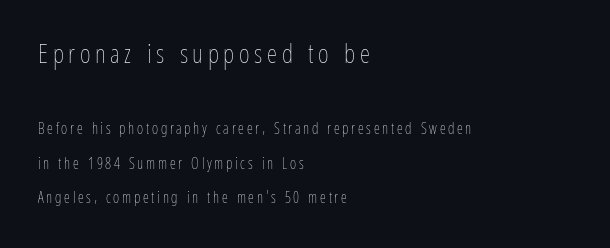
The face looks like a standard text weight, possibly lighter. Type without underlining. Teacher's note: observe the even left margin — that is flush-left alignment. Quick note: interline space is abundant. The passage shown begins with its larger block and ends with its smaller one. It's the straight-up-and-down kind of type.
